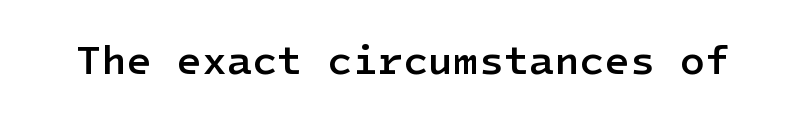
This sample uses a sans-serif face. Posture: upright roman. A fair bit of extra ink — the face is semibold, not bold. The type is set solid horizontally, with unmodified tracking.
